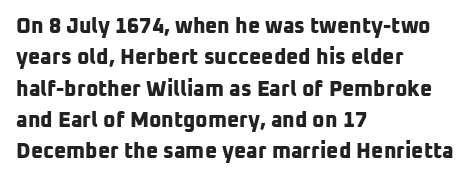
Letter spacing: default. The ragged edge is on the right, which tells us the setting is flush left. Pretty heavy lettering here — definitely bold. Successive baselines arrive at the customary interval. The baseline area is clear.
